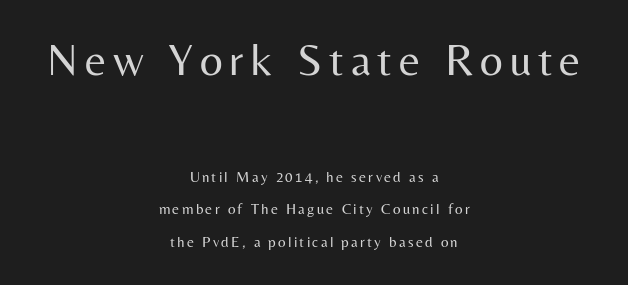
{"serif": "no", "italic": "no", "bold": "no", "weight": "regular", "width": "normal", "stroke_contrast": "medium", "x_height": "medium", "monospaced": "no", "underline": "no", "align": "center", "line_spacing": "loose", "line_spacing_ratio": 2.19, "larger_block": "first", "size_ratio": 3.0, "glyph_px": 45}
